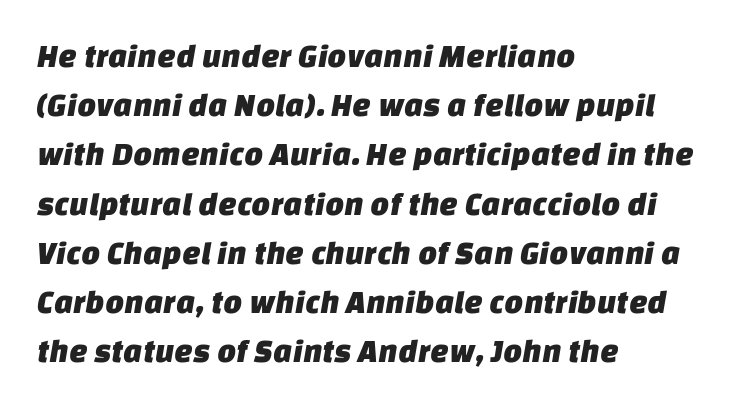
Q: Is the typeface a serif or a sans-serif typeface? A: Sans-serif.
Q: Is the text underlined? A: No.
Q: How is the paragraph aligned? A: Left-aligned.
Q: Is the spacing between letters normal or unusually wide? A: Normal.
Q: Is the spacing between lines tight, normal or loose? A: Normal.
Q: Width (condensed, normal, or wide)? A: Normal.
Q: Stroke contrast? A: Low.
Q: x-height? A: Large.
Q: Monospaced? A: No.
